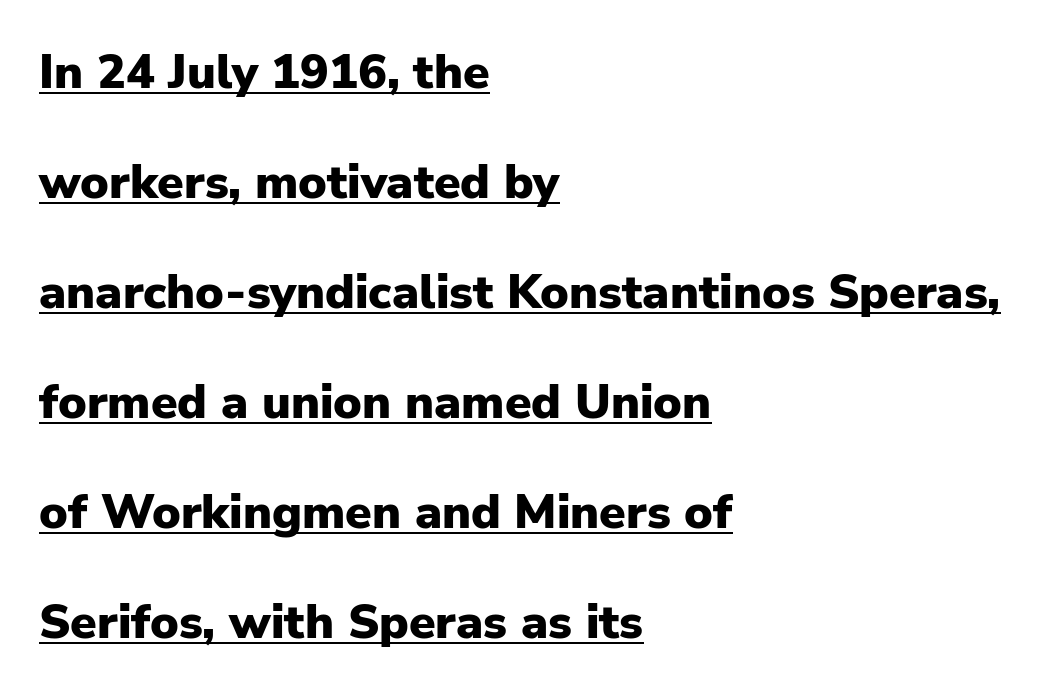
Q: Is the text bold? A: Yes.
Q: Is the text italic (slanted)? A: No, it is upright.
Q: Is the typeface a serif or a sans-serif typeface? A: Sans-serif.
Q: Is the text underlined? A: Yes.
Q: How is the paragraph aligned? A: Left-aligned.
Q: Is the spacing between letters normal or unusually wide? A: Normal.
Q: Is the spacing between lines tight, normal or loose? A: Loose.
Q: Width (condensed, normal, or wide)? A: Normal.
Q: Stroke contrast? A: Low.
Q: x-height? A: Medium.
Q: Monospaced? A: No.
